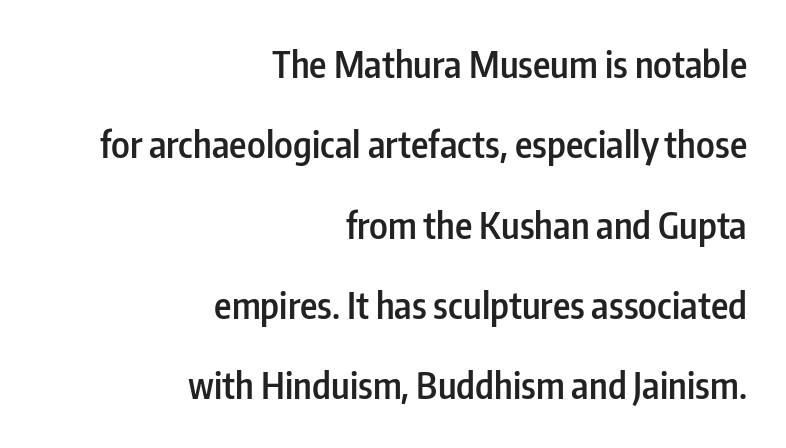
{"serif": "no", "italic": "no", "bold": "semi", "weight": "semibold", "width": "condensed", "stroke_contrast": "low", "x_height": "medium", "monospaced": "no", "underline": "no", "align": "right", "line_spacing": "loose", "line_spacing_ratio": 2.17, "letter_spacing": "normal", "letter_spacing_em": 0.0, "glyph_px": 37}
